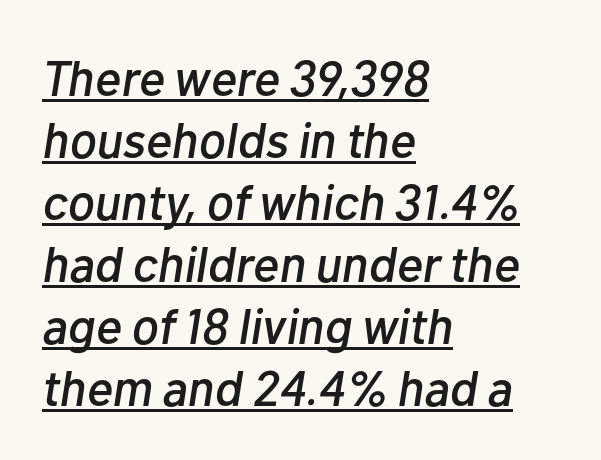
The image shows 50 px text type, italic (leaning right); set left-aligned, line spacing 1.24x, normal letter spacing, underlined; low stroke contrast and a medium x-height.
